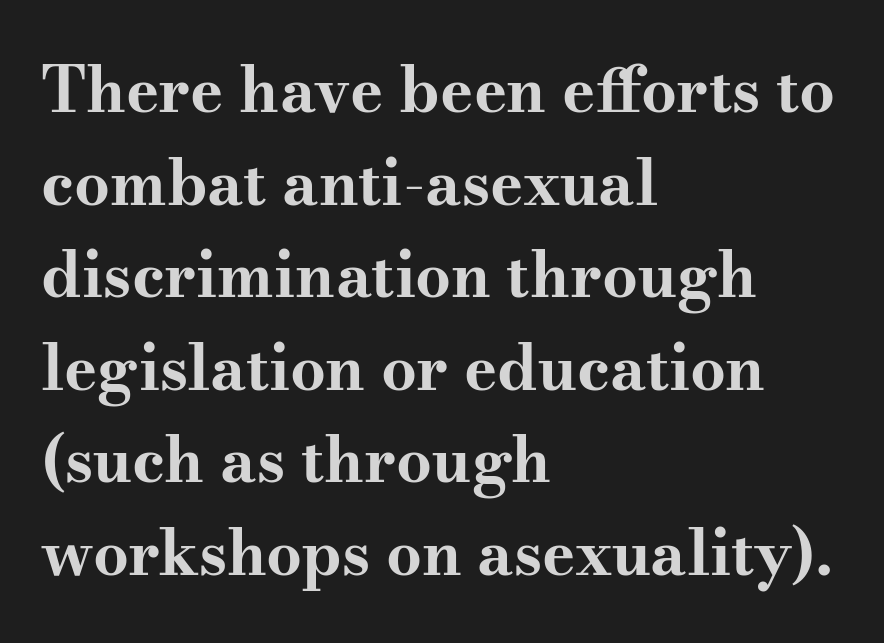
{"serif": "yes", "italic": "no", "bold": "yes", "weight": "bold", "width": "wide", "stroke_contrast": "medium", "x_height": "small", "monospaced": "no", "underline": "no", "align": "left", "line_spacing": "normal", "line_spacing_ratio": 1.47, "letter_spacing": "normal", "letter_spacing_em": 0.0, "glyph_px": 63}
